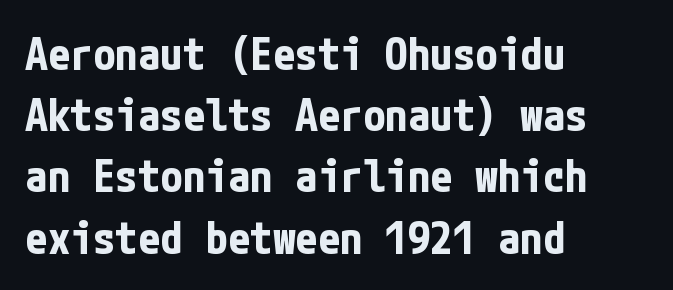
{"serif": "no", "italic": "no", "bold": "yes", "weight": "bold", "width": "condensed", "stroke_contrast": "low", "x_height": "medium", "underline": "no", "align": "left", "line_spacing": "normal", "line_spacing_ratio": 1.36, "letter_spacing": "normal", "letter_spacing_em": 0.0, "glyph_px": 45}
